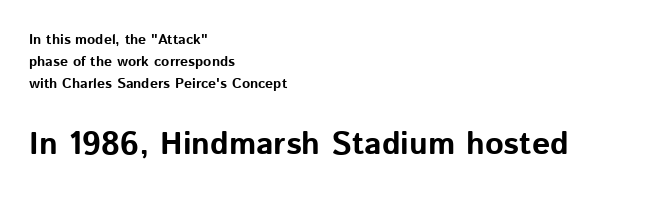
{"serif": "no", "italic": "no", "bold": "yes", "weight": "bold", "width": "normal", "stroke_contrast": "low", "x_height": "medium", "monospaced": "no", "underline": "no", "align": "left", "line_spacing": "normal", "line_spacing_ratio": 1.58, "letter_spacing": "normal", "letter_spacing_em": 0.0, "larger_block": "second", "size_ratio": 2.29, "glyph_px": 32}
